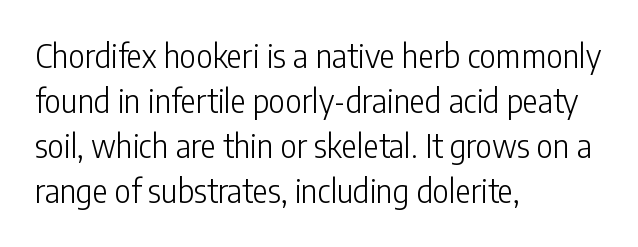
The image shows 32 px light, condensed sans-serif type, upright; set left-aligned, normal line spacing (1.41x), normal letter spacing, not underlined; low stroke contrast and a medium x-height.
